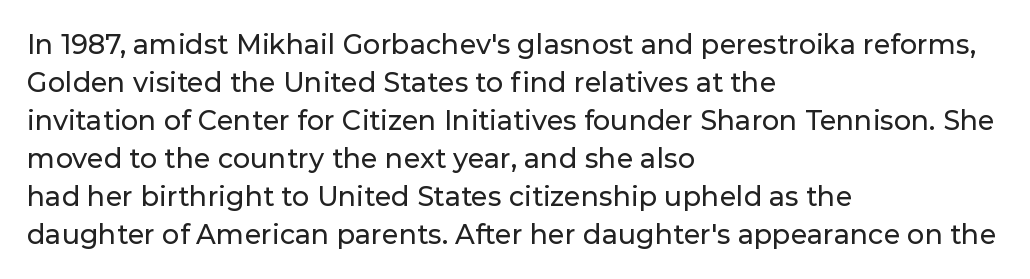
Every stem runs plumb, perpendicular to the baseline. No extra tracking has been applied to these lines. Students, observe: this is what conventionally led text looks like. The rendering anchors every line to the left-hand side. Just letters on the line, the space beneath them empty.
